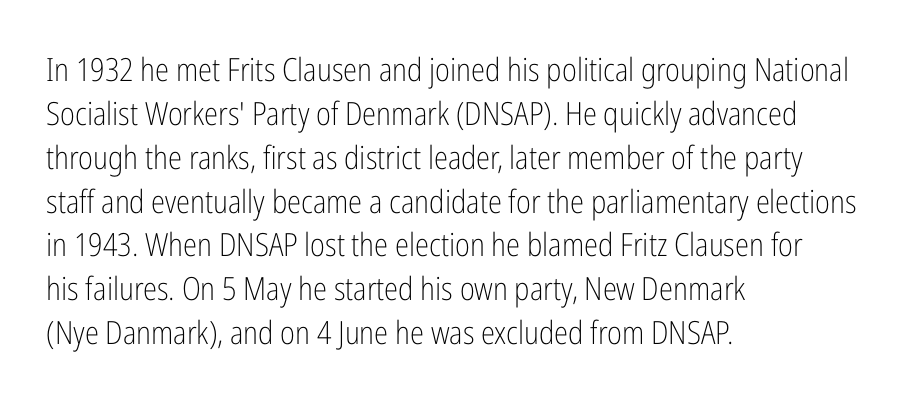
The image shows 32 px light, condensed sans-serif type, upright; set left-aligned, normal line spacing (1.37x), normal letter spacing, not underlined; low stroke contrast and a medium x-height.
